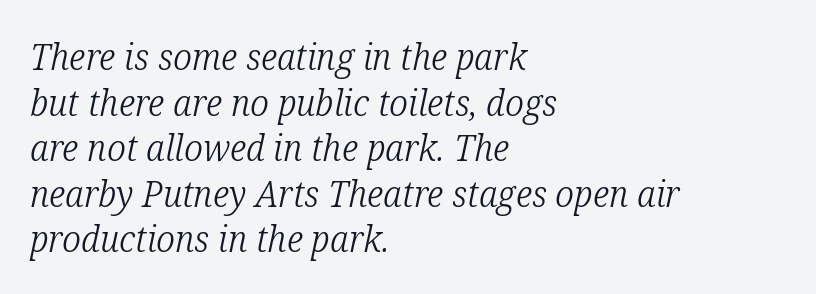
Q: Is the text bold? A: No.
Q: Is the text italic (slanted)? A: Yes, it leans right by about 12 degrees.
Q: Is the typeface a serif or a sans-serif typeface? A: Serif.
Q: Is the text underlined? A: No.
Q: How is the paragraph aligned? A: Left-aligned.
Q: Is the spacing between letters normal or unusually wide? A: Normal.
Q: Width (condensed, normal, or wide)? A: Condensed.
Q: Stroke contrast? A: Low.
Q: x-height? A: Medium.
Q: Monospaced? A: No.
